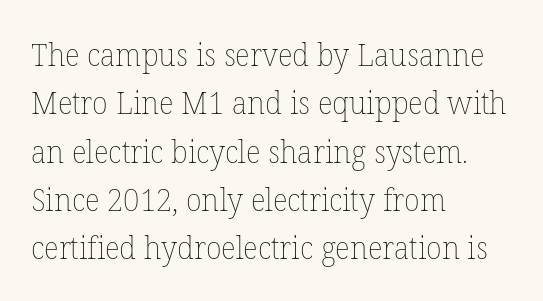
Descender tails drop into unmarked territory. The font is comparable to plain body text, perhaps lighter. The rendering anchors every line to the left-hand side. Glyph-to-glyph distance matches everyday printed text. Is there any slant? The stems are plumb. Spacing verdict: proportional, widths tailored to each character.
